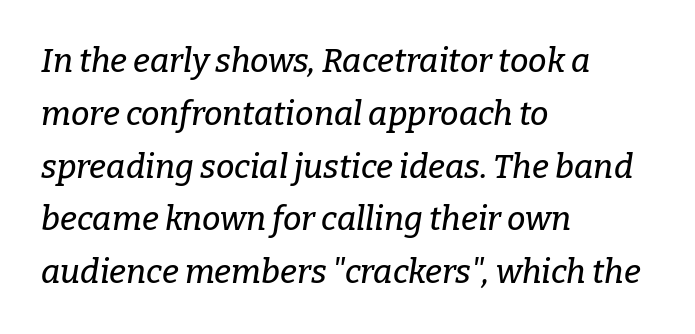
{"serif": "yes", "italic": "yes", "lean": "right", "slant_degrees": 9, "width": "normal", "stroke_contrast": "low", "x_height": "medium", "monospaced": "no", "underline": "no", "align": "left", "line_spacing": "normal", "line_spacing_ratio": 1.6, "letter_spacing": "normal", "letter_spacing_em": 0.0, "glyph_px": 33}
